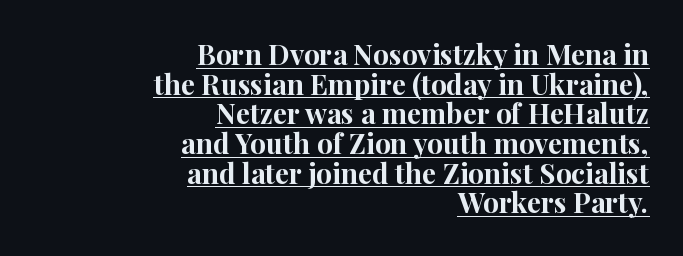
Is there an underline? Yes — a line sits under the letters. Leftover space on each line is placed entirely before the opening word. The letters advance in unequal steps, a hallmark of proportional type. Caption: standard tracking, unaltered. Is the type bold? Yes — the strokes are clearly thick and heavy. Baseline-to-baseline distance is barely more than the letter height.
